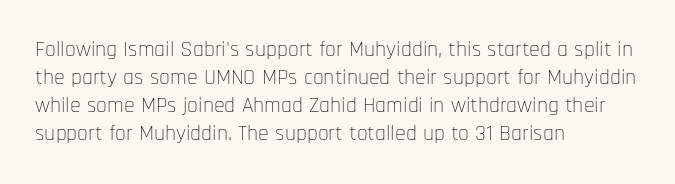
Q: Is the text bold? A: No.
Q: Is the text italic (slanted)? A: No, it is upright.
Q: Is the text underlined? A: No.
Q: How is the paragraph aligned? A: Left-aligned.
Q: Is the spacing between letters normal or unusually wide? A: Normal.
Q: Is the spacing between lines tight, normal or loose? A: Normal.
